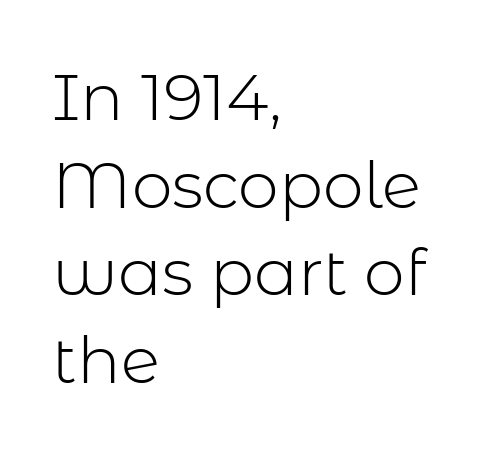
The image shows 65 px light sans-serif type, upright; set left-aligned, normal line spacing (1.35x), normal letter spacing, not underlined; low stroke contrast and a medium x-height.
